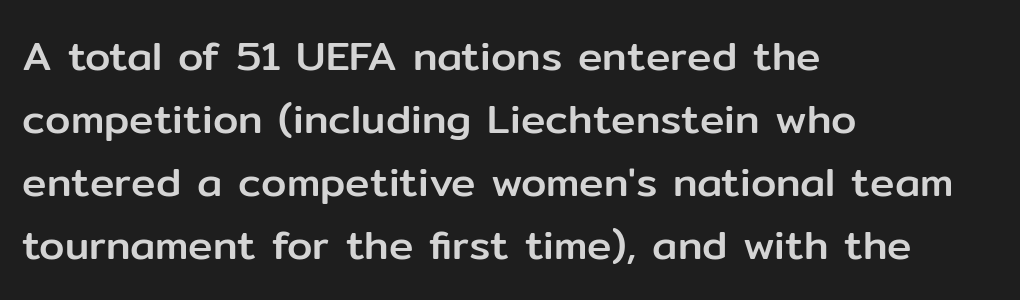
The horizontal fit of the characters is conventional and even. Looks like regular typesetting: each glyph gets only the width it needs. Regarding serifs, this sample does without them. The letters stand upright; this is a roman face. Decoration check: the copy has no underline.
